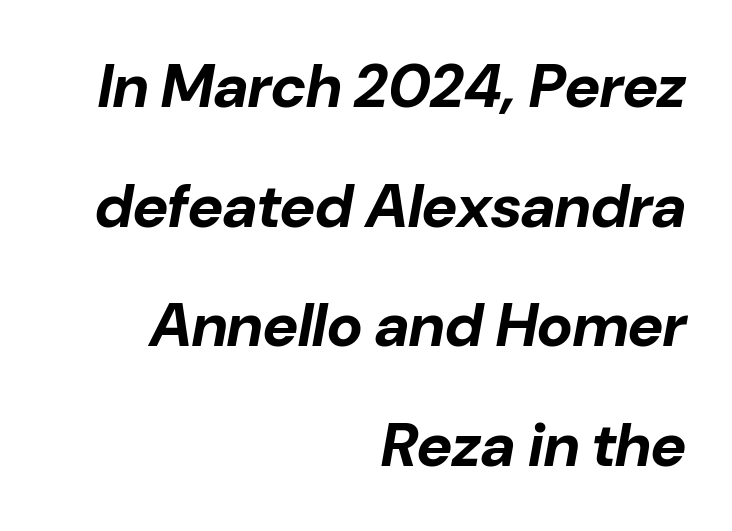
The image shows 61 px bold type, italic (leaning right); set right-aligned, loose line spacing (1.96x), normal letter spacing, not underlined; low stroke contrast and a medium x-height.
